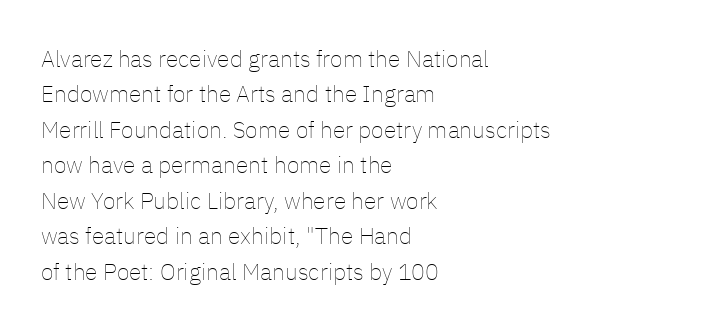
{"italic": "no", "bold": "no", "underline": "no", "align": "left", "line_spacing": "normal", "line_spacing_ratio": 1.54, "letter_spacing": "normal", "letter_spacing_em": 0.0, "glyph_px": 23}
